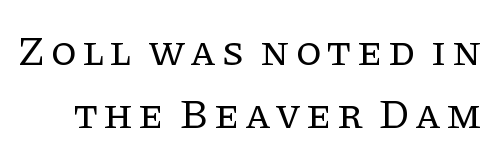
{"serif": "yes", "italic": "no", "bold": "no", "weight": "regular", "width": "normal", "stroke_contrast": "low", "x_height": "large", "monospaced": "no", "underline": "no", "line_spacing": "normal", "line_spacing_ratio": 1.51, "glyph_px": 42}
